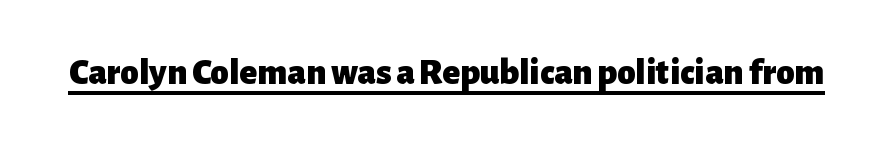
The image shows 37 px heavy sans-serif type, upright; set normal letter spacing, underlined; low stroke contrast and a medium x-height.
